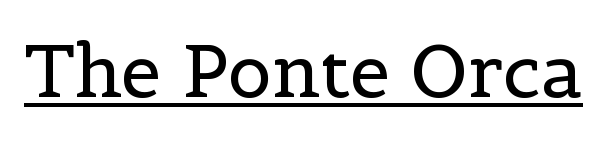
The image shows 73 px regular-weight serif type, upright; set normal letter spacing, underlined; a medium x-height.
